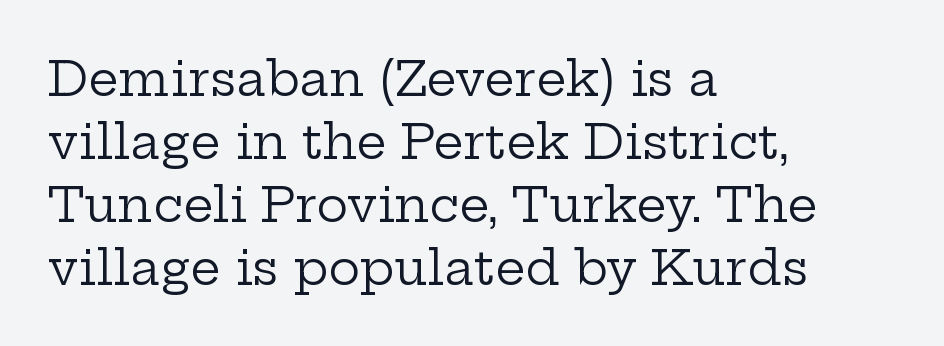
Q: Is the text bold? A: No.
Q: Is the text italic (slanted)? A: No, it is upright.
Q: Is the typeface a serif or a sans-serif typeface? A: Serif.
Q: Is the text underlined? A: No.
Q: How is the paragraph aligned? A: Left-aligned.
Q: Is the spacing between letters normal or unusually wide? A: Normal.
Q: Is the spacing between lines tight, normal or loose? A: Normal.
Q: Width (condensed, normal, or wide)? A: Wide.
Q: Stroke contrast? A: Low.
Q: x-height? A: Medium.
Q: Monospaced? A: No.
